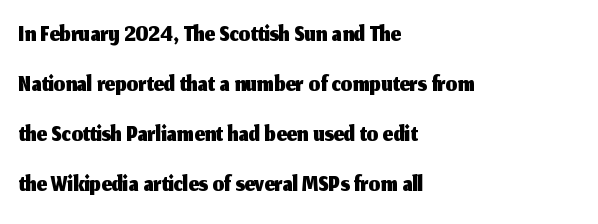
Q: Is the text italic (slanted)? A: No, it is upright.
Q: Is the typeface a serif or a sans-serif typeface? A: Sans-serif.
Q: Is the text underlined? A: No.
Q: How is the paragraph aligned? A: Left-aligned.
Q: Is the spacing between letters normal or unusually wide? A: Normal.
Q: Is the spacing between lines tight, normal or loose? A: Normal.
Q: Width (condensed, normal, or wide)? A: Normal.
Q: Stroke contrast? A: Medium.
Q: x-height? A: Medium.
Q: Monospaced? A: No.
